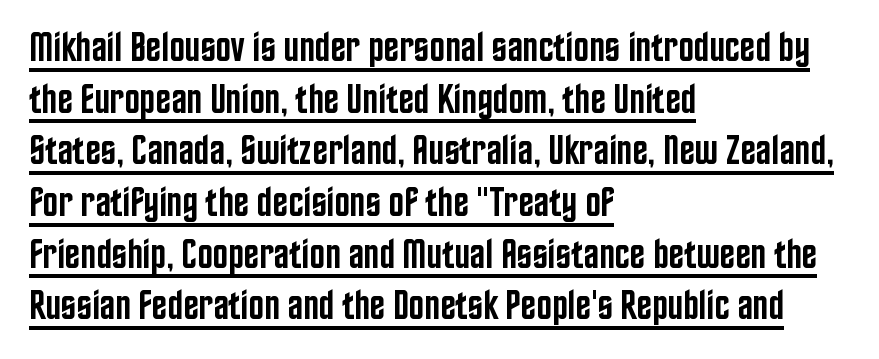
{"serif": "no", "italic": "no", "bold": "semi", "weight": "semibold", "width": "condensed", "stroke_contrast": "low", "x_height": "large", "monospaced": "no", "underline": "yes", "align": "left", "line_spacing": "normal", "line_spacing_ratio": 1.26, "letter_spacing": "normal", "letter_spacing_em": 0.0, "glyph_px": 41}
